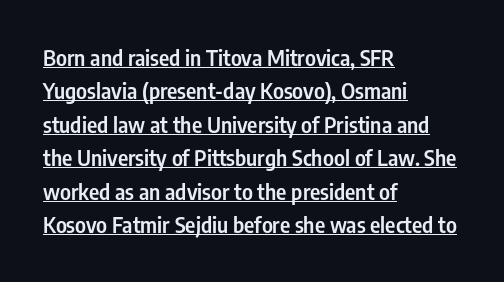
Q: Is the text bold? A: Semi-bold.
Q: Is the text italic (slanted)? A: No, it is upright.
Q: Is the text underlined? A: Yes.
Q: How is the paragraph aligned? A: Left-aligned.
Q: Is the spacing between letters normal or unusually wide? A: Normal.
Q: Is the spacing between lines tight, normal or loose? A: Normal.
